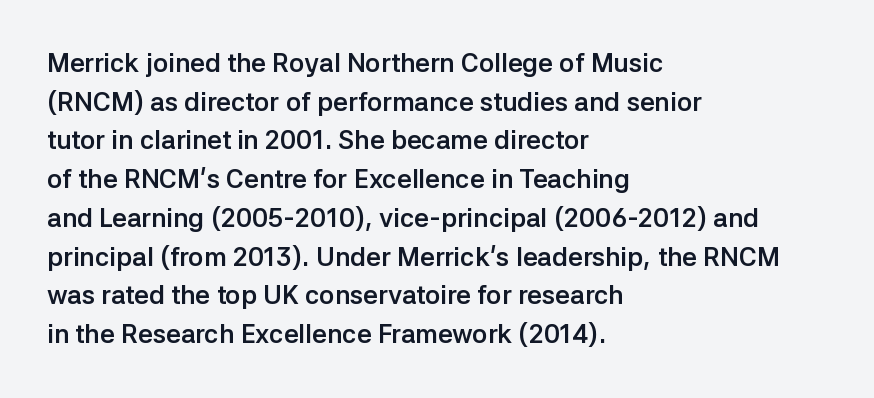
Q: Is the text bold? A: Yes.
Q: Is the text italic (slanted)? A: No, it is upright.
Q: Is the text underlined? A: No.
Q: How is the paragraph aligned? A: Left-aligned.
Q: Is the spacing between letters normal or unusually wide? A: Normal.
Q: Is the spacing between lines tight, normal or loose? A: Normal.
